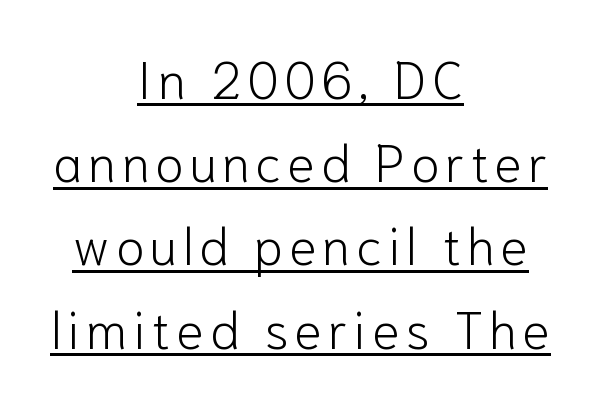
{"serif": "no", "italic": "no", "bold": "no", "weight": "light", "width": "normal", "stroke_contrast": "low", "x_height": "medium", "monospaced": "no", "underline": "yes", "align": "center", "line_spacing": "normal", "line_spacing_ratio": 1.6, "glyph_px": 52}
